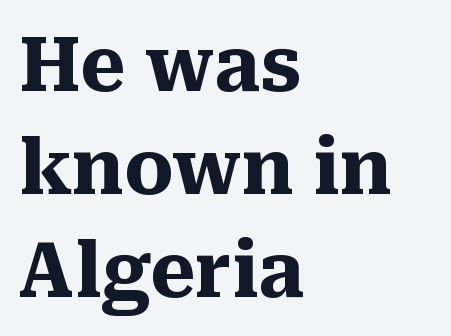
These lines keep a tight, regular rhythm from letter to letter. Bare-footed words on every line. I'd describe the lettering as bold — thick and assertive. This sample has the flowing, uneven cadence of proportional lettering.
